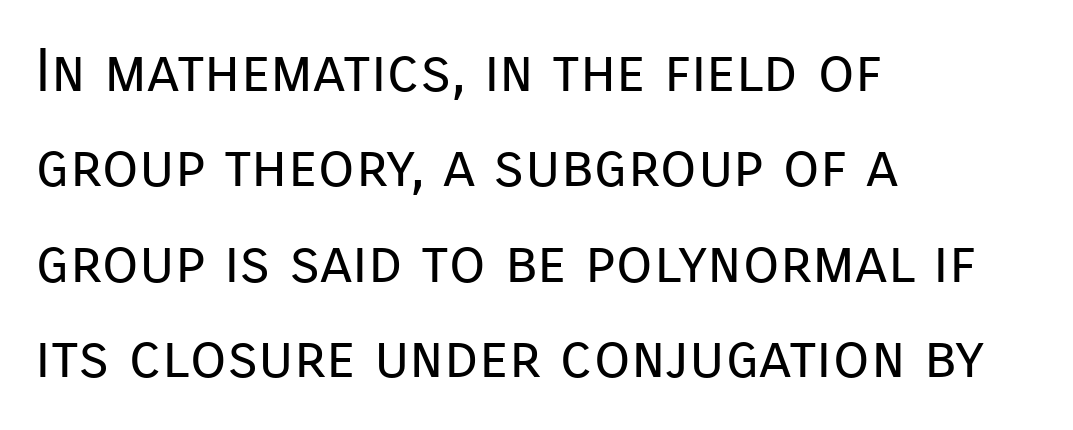
This sample is left-justified, so line endings fall wherever the words run out. Do the characters align in a grid? No, the font is proportional. Each new line begins a customary step beneath the previous one. The typeface chosen for these lines omits serifs. This sample uses plain, unmodified letter spacing. Quick note: underline off.
